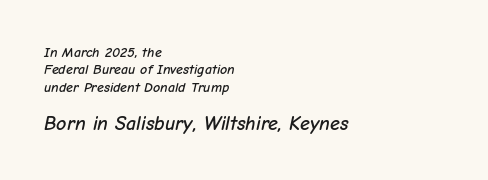
Q: Is the text italic (slanted)? A: Yes, it leans right by about 12 degrees.
Q: Is the text underlined? A: No.
Q: How is the paragraph aligned? A: Left-aligned.
Q: Is the spacing between letters normal or unusually wide? A: Normal.
Q: Which block of text is set in a larger size, the first (top) or the second (bottom)? A: The second (bottom) one.
